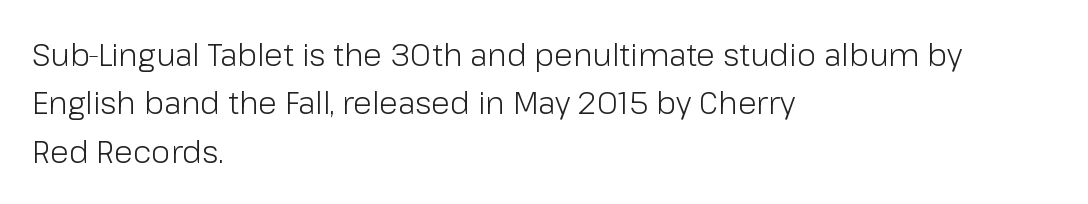
Does the lettering tilt? It doesn't — this is upright. Underlining? Definitely not there. There is no visible air inserted between adjacent glyphs. The lines sit at an ordinary, default distance from one another. Typeset ragged right — the left edge is the straight one. Do the characters align in a grid? No, the font is proportional.
